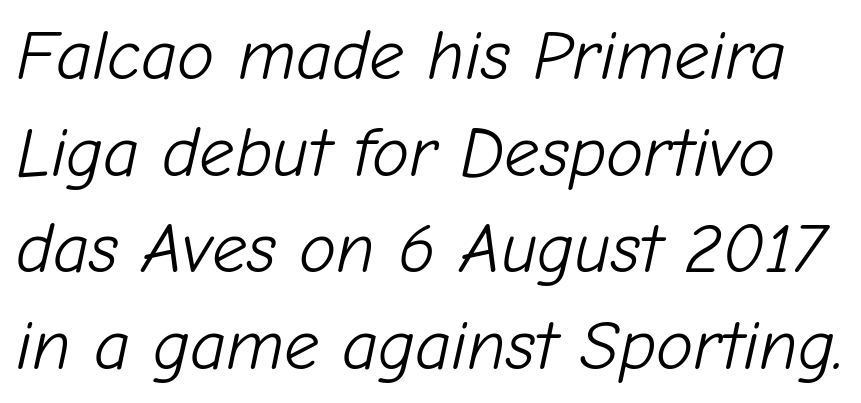
Words appear dense and cohesive because spacing is normal. This rendering features lettering with no underline. A typesetter would call this leading conventional body-copy spacing. The typography opts for an oblique posture over an upright one. No heavy texture on the line: the type isn't bold.
